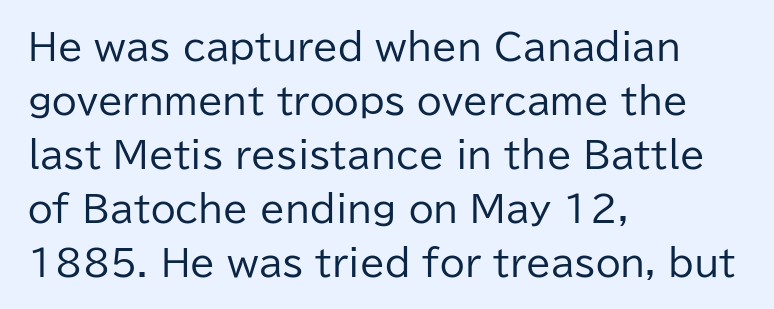
Q: Is the text bold? A: No.
Q: Is the text italic (slanted)? A: No, it is upright.
Q: Is the typeface a serif or a sans-serif typeface? A: Sans-serif.
Q: Is the text underlined? A: No.
Q: How is the paragraph aligned? A: Left-aligned.
Q: Is the spacing between letters normal or unusually wide? A: Normal.
Q: Is the spacing between lines tight, normal or loose? A: Normal.
Q: Width (condensed, normal, or wide)? A: Normal.
Q: Stroke contrast? A: Low.
Q: x-height? A: Medium.
Q: Monospaced? A: No.
